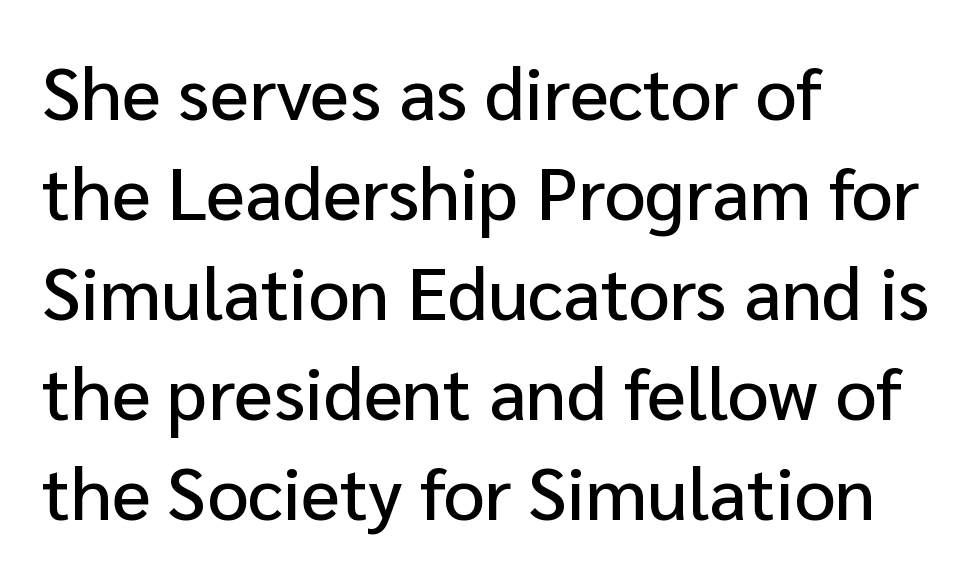
Q: Is the text italic (slanted)? A: No, it is upright.
Q: Is the typeface a serif or a sans-serif typeface? A: Sans-serif.
Q: Is the text underlined? A: No.
Q: How is the paragraph aligned? A: Left-aligned.
Q: Is the spacing between letters normal or unusually wide? A: Normal.
Q: Is the spacing between lines tight, normal or loose? A: Normal.
Q: Width (condensed, normal, or wide)? A: Normal.
Q: Stroke contrast? A: Low.
Q: x-height? A: Medium.
Q: Monospaced? A: No.
